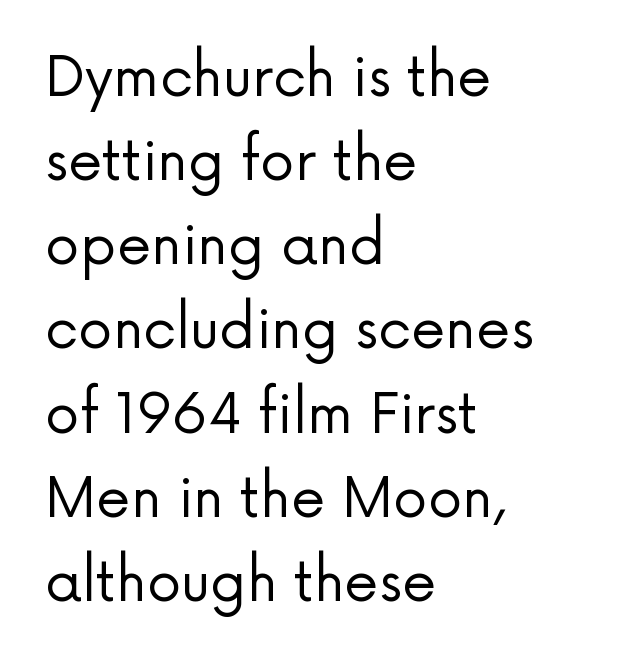
{"serif": "no", "italic": "no", "bold": "no", "weight": "regular", "width": "normal", "stroke_contrast": "low", "x_height": "medium", "monospaced": "no", "underline": "no", "align": "left", "line_spacing": "normal", "line_spacing_ratio": 1.53, "letter_spacing": "normal", "letter_spacing_em": 0.0, "glyph_px": 55}
